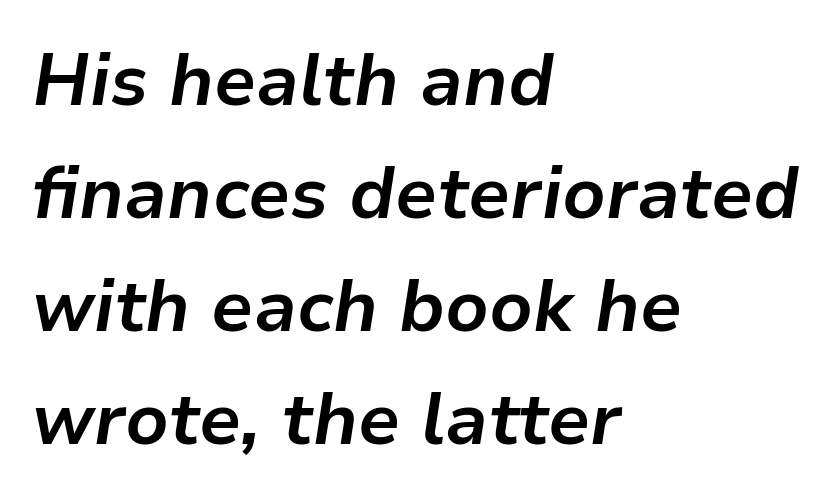
Q: Is the text bold? A: Yes.
Q: Is the text italic (slanted)? A: Yes, it leans right by about 9 degrees.
Q: Is the text underlined? A: No.
Q: How is the paragraph aligned? A: Left-aligned.
Q: Is the spacing between letters normal or unusually wide? A: Normal.
Q: Is the spacing between lines tight, normal or loose? A: Normal.
Q: Width (condensed, normal, or wide)? A: Normal.
Q: Stroke contrast? A: Low.
Q: x-height? A: Medium.
Q: Monospaced? A: No.
